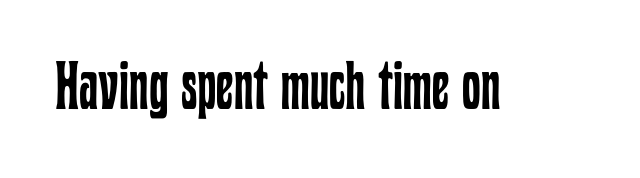
{"italic": "no", "bold": "no", "weight": "regular", "width": "condensed", "stroke_contrast": "low", "x_height": "medium", "monospaced": "no", "underline": "no", "letter_spacing": "normal", "letter_spacing_em": 0.0, "glyph_px": 67}
